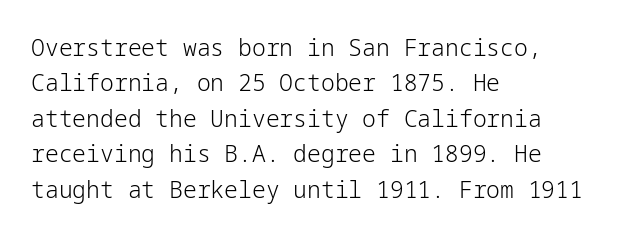
Q: Is the text bold? A: No.
Q: Is the text italic (slanted)? A: No, it is upright.
Q: Is the text underlined? A: No.
Q: How is the paragraph aligned? A: Left-aligned.
Q: Is the spacing between letters normal or unusually wide? A: Normal.
Q: Is the spacing between lines tight, normal or loose? A: Normal.
